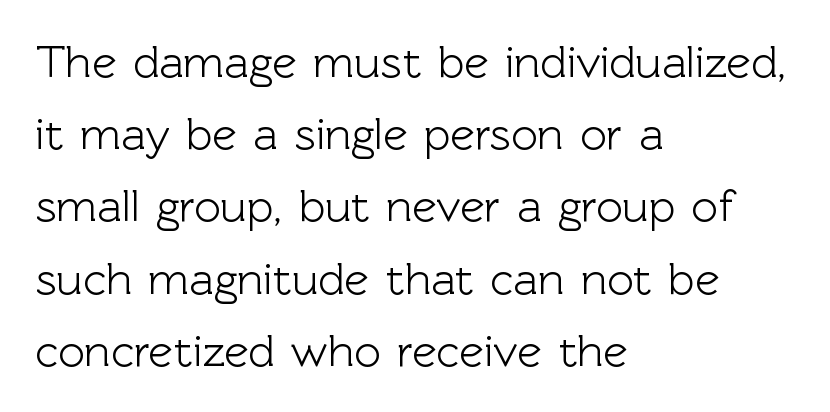
{"serif": "no", "italic": "no", "width": "normal", "x_height": "medium", "monospaced": "no", "underline": "no", "align": "left", "line_spacing": "normal", "line_spacing_ratio": 1.57, "letter_spacing": "normal", "letter_spacing_em": 0.0, "glyph_px": 46}
